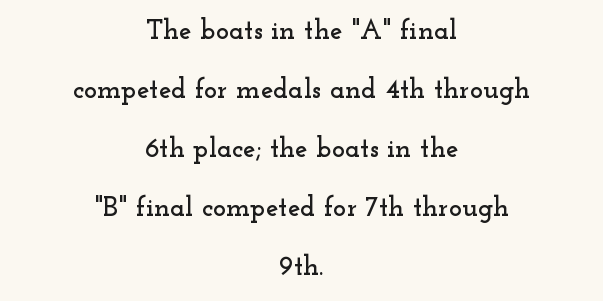
Whoever set this chose breathing room over compactness in the vertical rhythm. Compared with typical body copy, the letter spacing here is the same. Rendered with straight, roman letterforms. The zone under the glyphs is completely vacant.
